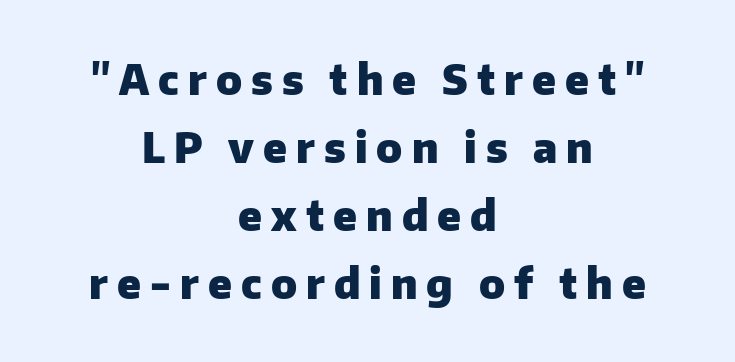
{"serif": "no", "italic": "no", "bold": "yes", "weight": "heavy", "width": "normal", "stroke_contrast": "low", "x_height": "medium", "monospaced": "no", "underline": "no", "align": "center", "line_spacing": "normal", "line_spacing_ratio": 1.66, "letter_spacing": "wide", "letter_spacing_em": 0.22, "glyph_px": 41}
